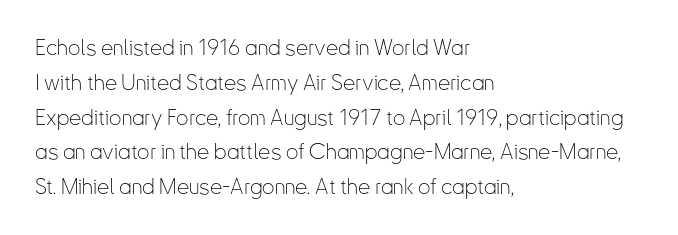
{"italic": "no", "bold": "no", "underline": "no", "align": "left", "line_spacing": "normal", "line_spacing_ratio": 1.58, "letter_spacing": "normal", "letter_spacing_em": 0.0, "glyph_px": 22}
